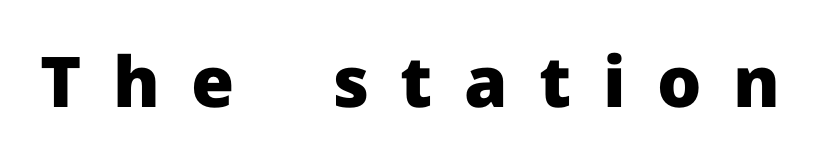
The image shows 70 px heavy sans-serif type, upright; set unusually wide letter spacing (+0.45 em), not underlined; low stroke contrast and a medium x-height.
